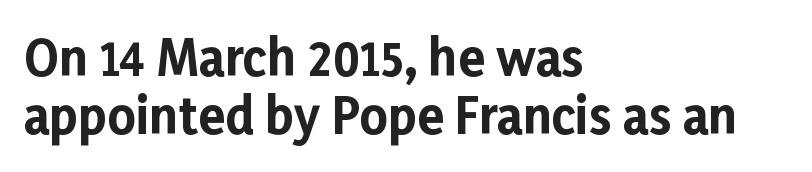
The text block is weighted toward the left margin, trailing off unevenly rightward. Spacing between characters is what you'd get straight out of the box. Caption: bold face, heavy strokes. Letterform terminals end flat and unadorned throughout the passage. Varying glyph widths throughout — classic text-font behaviour. Descenders are the only things crossing below the line.
